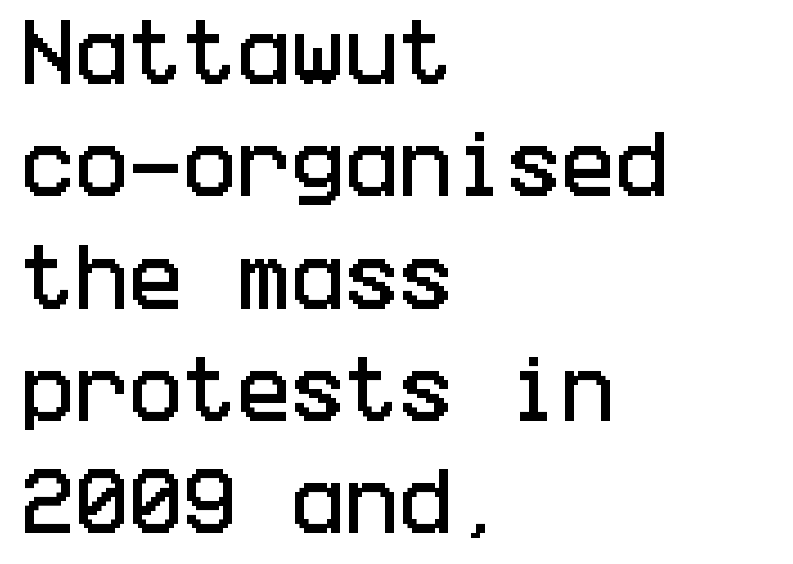
The image shows 72 px condensed sans-serif type, upright; set left-aligned, normal line spacing (1.56x), normal letter spacing, not underlined; low stroke contrast and a large x-height.
